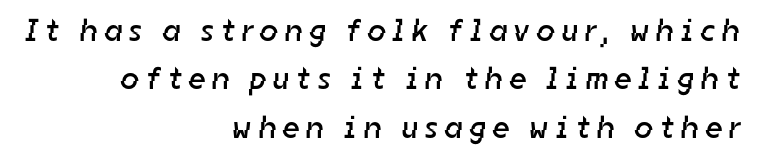
{"serif": "no", "bold": "no", "weight": "regular", "width": "normal", "stroke_contrast": "low", "x_height": "medium", "monospaced": "no", "underline": "no", "align": "right", "line_spacing": "normal", "line_spacing_ratio": 1.51, "letter_spacing": "wide", "letter_spacing_em": 0.22, "glyph_px": 32}
